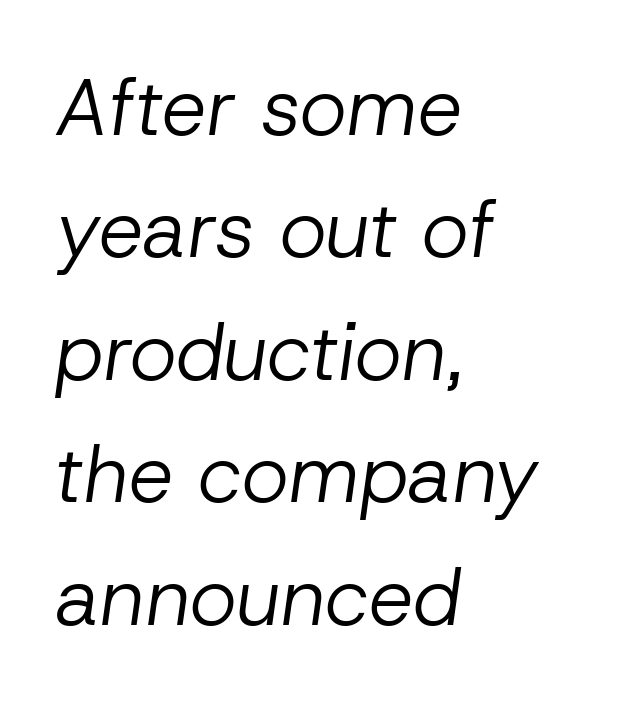
{"italic": "yes", "lean": "right", "slant_degrees": 8, "bold": "no", "weight": "regular", "width": "normal", "stroke_contrast": "low", "x_height": "medium", "monospaced": "no", "underline": "no", "align": "left", "line_spacing": "normal", "line_spacing_ratio": 1.53, "letter_spacing": "normal", "letter_spacing_em": 0.0, "glyph_px": 80}
